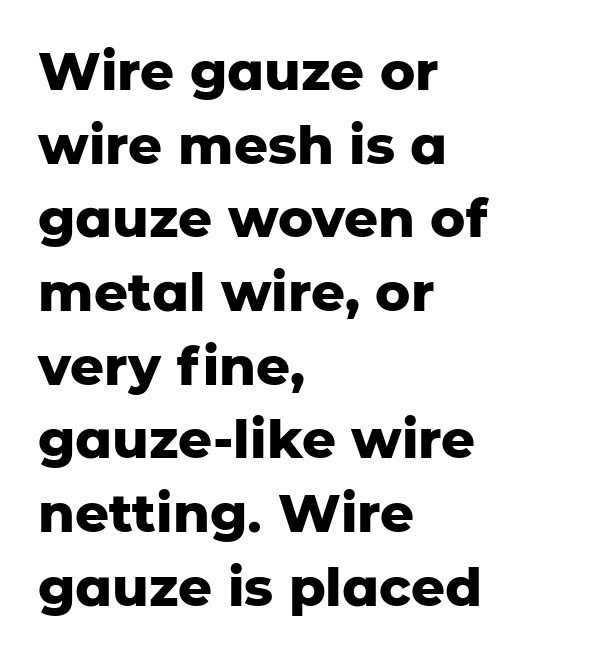
Q: Is the text bold? A: Yes.
Q: Is the text italic (slanted)? A: No, it is upright.
Q: Is the typeface a serif or a sans-serif typeface? A: Sans-serif.
Q: Is the text underlined? A: No.
Q: How is the paragraph aligned? A: Left-aligned.
Q: Is the spacing between letters normal or unusually wide? A: Normal.
Q: Is the spacing between lines tight, normal or loose? A: Normal.
Q: Width (condensed, normal, or wide)? A: Normal.
Q: Stroke contrast? A: Low.
Q: x-height? A: Medium.
Q: Monospaced? A: No.
